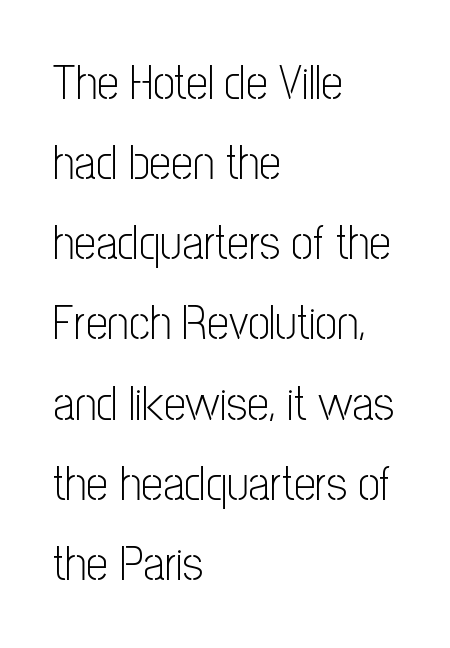
{"serif": "no", "italic": "no", "bold": "no", "weight": "light", "width": "condensed", "stroke_contrast": "low", "x_height": "medium", "monospaced": "no", "underline": "no", "align": "left", "line_spacing": "normal", "line_spacing_ratio": 1.67, "letter_spacing": "normal", "letter_spacing_em": 0.0, "glyph_px": 48}
